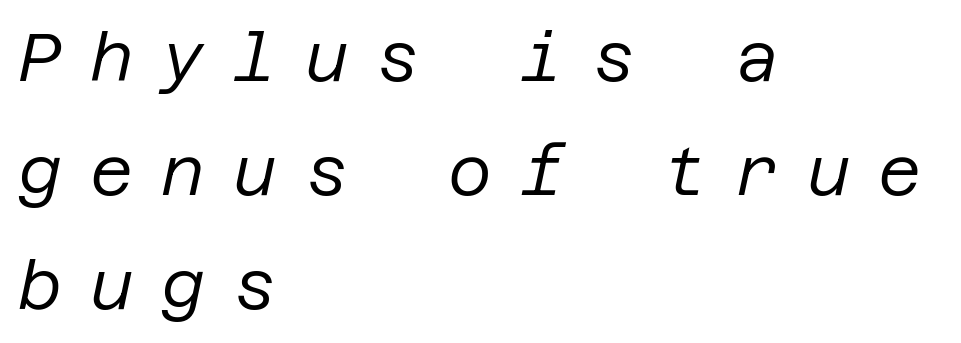
{"italic": "yes", "lean": "right", "slant_degrees": 12, "bold": "no", "weight": "regular", "width": "normal", "stroke_contrast": "low", "x_height": "large", "underline": "no", "align": "left", "line_spacing": "normal", "line_spacing_ratio": 1.7, "letter_spacing": "wide", "letter_spacing_em": 0.42, "glyph_px": 67}
